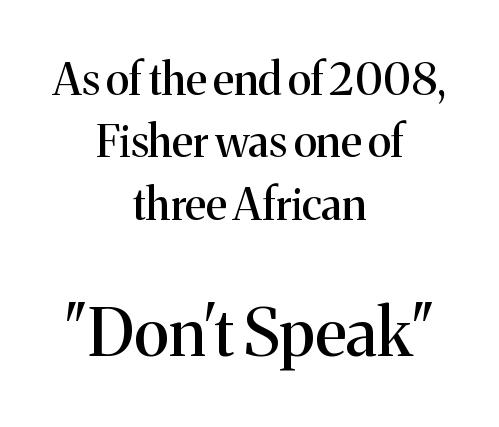
{"serif": "yes", "italic": "no", "width": "normal", "stroke_contrast": "medium", "x_height": "medium", "monospaced": "no", "underline": "no", "align": "center", "line_spacing": "normal", "line_spacing_ratio": 1.42, "letter_spacing": "normal", "letter_spacing_em": 0.0, "larger_block": "second", "size_ratio": 1.5, "glyph_px": 66}
